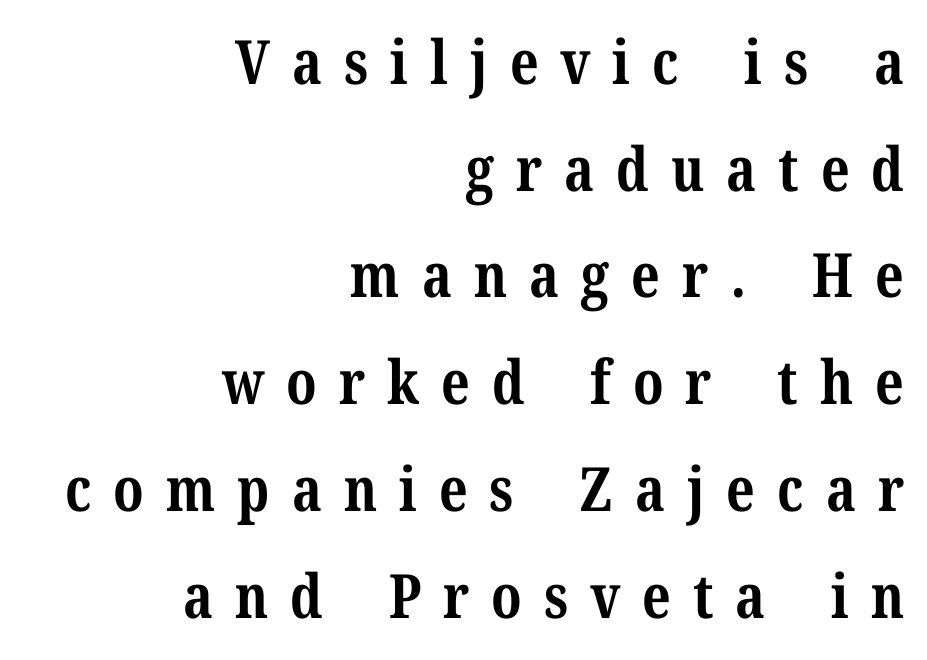
Check under the words: just untouched page. Inter-character spacing is expanded well beyond the font's built-in metrics. What kind of face is this? One with serifs. This sample uses an upright cut, with every glyph sitting square on the baseline.
